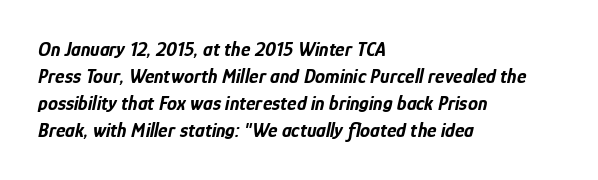
Q: Is the text bold? A: Yes.
Q: Is the text italic (slanted)? A: Yes, it leans right by about 12 degrees.
Q: Is the text underlined? A: No.
Q: How is the paragraph aligned? A: Left-aligned.
Q: Is the spacing between letters normal or unusually wide? A: Normal.
Q: Is the spacing between lines tight, normal or loose? A: Normal.
